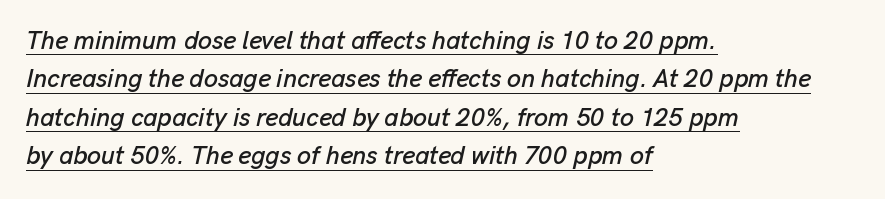
{"italic": "yes", "lean": "right", "slant_degrees": 13, "underline": "yes", "align": "left", "line_spacing": "normal", "line_spacing_ratio": 1.54, "letter_spacing": "normal", "letter_spacing_em": 0.0, "glyph_px": 25}
